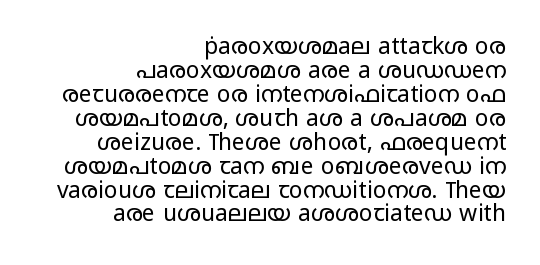
Posture: upright roman. You could call the tracking neutral — neither tight nor loose. Summary of vertical rhythm: compact, with narrow interline spacing. The passage shown is not bold in any degree. Visually the block forms a straight wall on the right and a jagged coastline on the left. Words float on clear page, feet unadorned.
